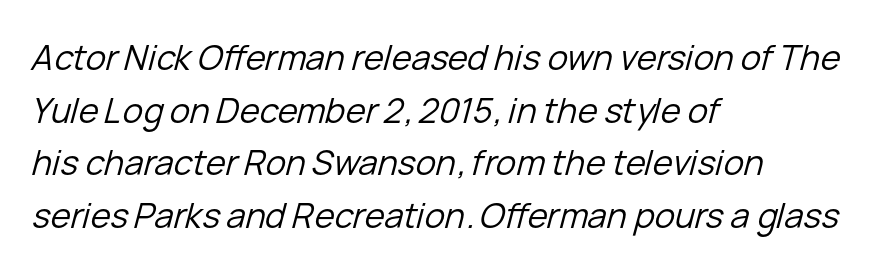
The image shows 34 px regular-weight type, italic (leaning right); set left-aligned, normal line spacing (1.55x), normal letter spacing, not underlined; low stroke contrast and a medium x-height.
